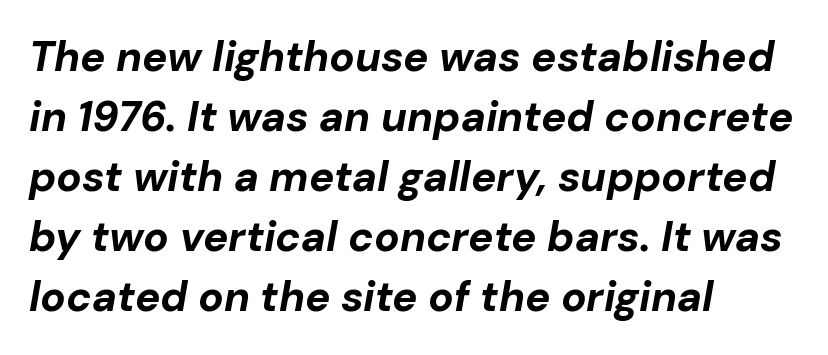
The image shows 42 px bold type, italic (leaning right); set left-aligned, normal line spacing (1.43x), normal letter spacing, not underlined; low stroke contrast and a medium x-height.
